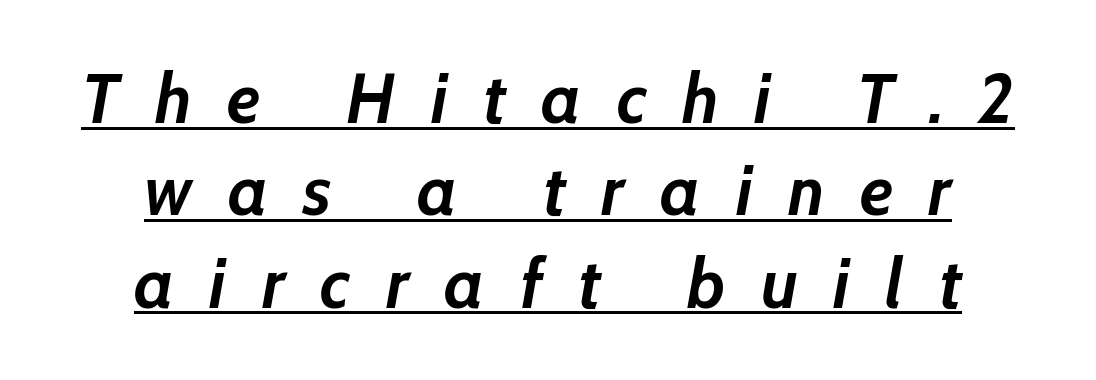
Q: Is the text bold? A: Yes.
Q: Is the text italic (slanted)? A: Yes, it leans right by about 10 degrees.
Q: Is the text underlined? A: Yes.
Q: How is the paragraph aligned? A: Centered.
Q: Is the spacing between letters normal or unusually wide? A: Unusually wide.
Q: Is the spacing between lines tight, normal or loose? A: Normal.
Q: Width (condensed, normal, or wide)? A: Normal.
Q: Stroke contrast? A: Low.
Q: x-height? A: Medium.
Q: Monospaced? A: No.
